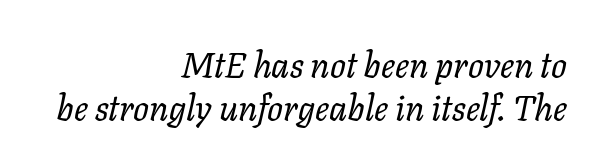
Horizontally, the lines are justified to the trailing edge only. Just letters on the line, the space beneath them empty. The letterforms sit at book weight or below. This is oblique type, the kind used for emphasis or titles.
